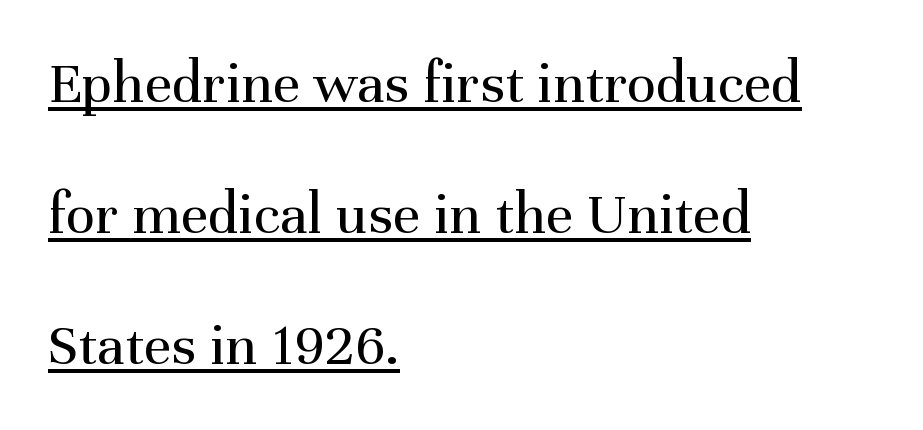
{"serif": "yes", "italic": "no", "bold": "no", "weight": "regular", "width": "normal", "stroke_contrast": "medium", "x_height": "medium", "monospaced": "no", "underline": "yes", "align": "left", "line_spacing": "loose", "line_spacing_ratio": 2.15, "letter_spacing": "normal", "letter_spacing_em": 0.0, "glyph_px": 61}
